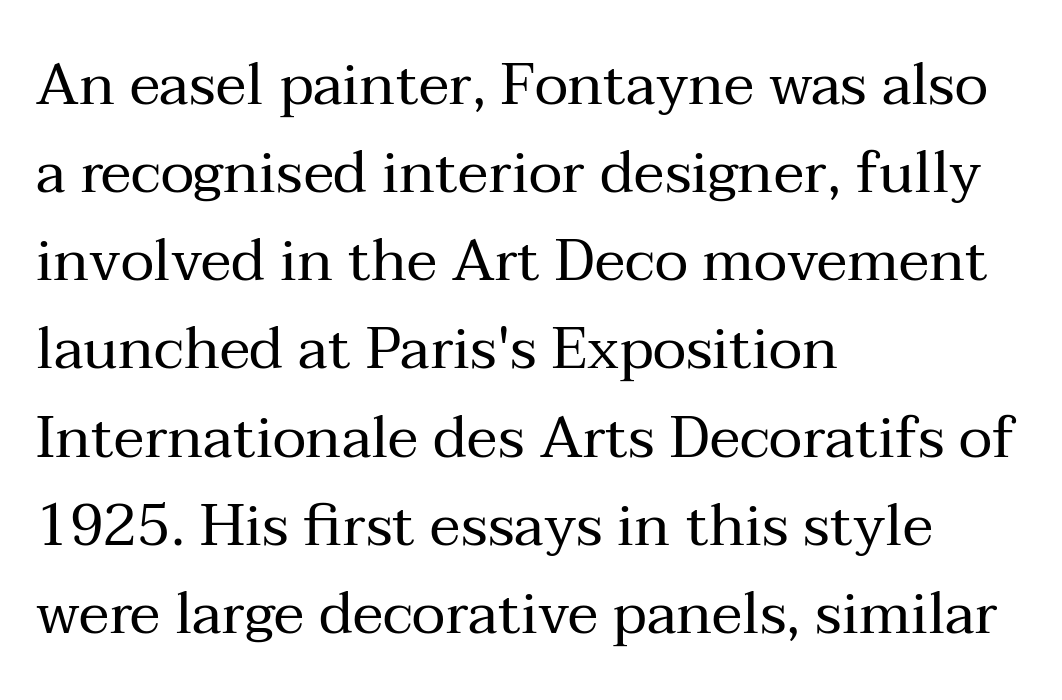
Q: Is the text bold? A: No.
Q: Is the text italic (slanted)? A: No, it is upright.
Q: Is the typeface a serif or a sans-serif typeface? A: Serif.
Q: Is the text underlined? A: No.
Q: How is the paragraph aligned? A: Left-aligned.
Q: Is the spacing between letters normal or unusually wide? A: Normal.
Q: Is the spacing between lines tight, normal or loose? A: Normal.
Q: Width (condensed, normal, or wide)? A: Normal.
Q: Stroke contrast? A: Medium.
Q: x-height? A: Medium.
Q: Monospaced? A: No.
